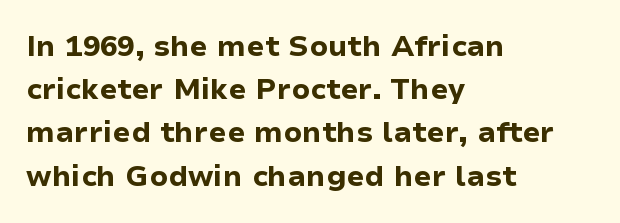
{"serif": "no", "italic": "no", "bold": "yes", "weight": "bold", "width": "normal", "stroke_contrast": "low", "x_height": "medium", "monospaced": "no", "underline": "no", "align": "left", "line_spacing": "normal", "line_spacing_ratio": 1.49, "letter_spacing": "normal", "letter_spacing_em": 0.0, "glyph_px": 29}
